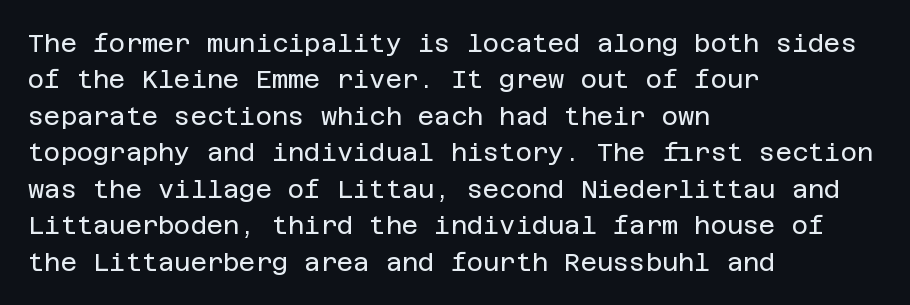
The image shows 25 px text type, upright; set left-aligned, normal line spacing (1.46x), normal letter spacing, not underlined.
